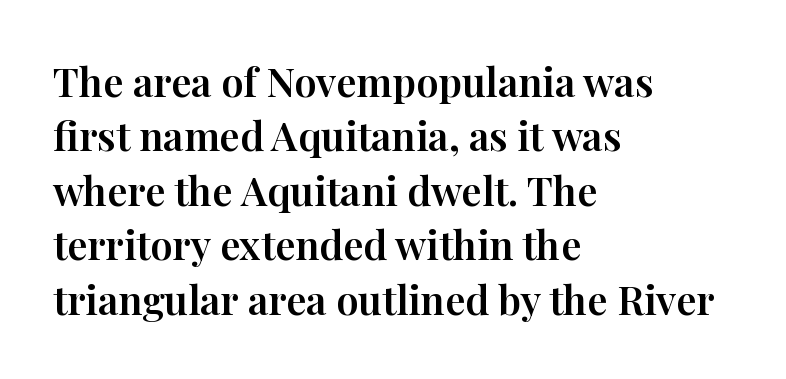
{"serif": "yes", "italic": "no", "width": "normal", "stroke_contrast": "high", "x_height": "medium", "monospaced": "no", "underline": "no", "align": "left", "line_spacing": "normal", "line_spacing_ratio": 1.36, "letter_spacing": "normal", "letter_spacing_em": 0.0, "glyph_px": 40}
